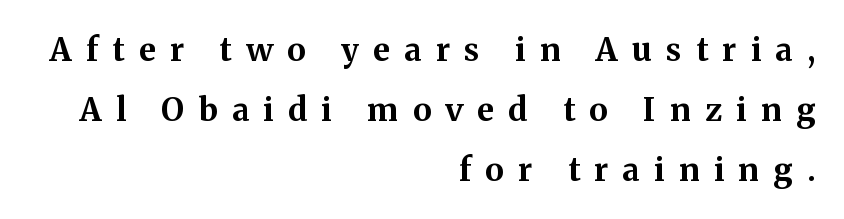
Q: Is the text bold? A: Yes.
Q: Is the text italic (slanted)? A: No, it is upright.
Q: Is the typeface a serif or a sans-serif typeface? A: Serif.
Q: Is the text underlined? A: No.
Q: How is the paragraph aligned? A: Right-aligned.
Q: Is the spacing between letters normal or unusually wide? A: Unusually wide.
Q: Width (condensed, normal, or wide)? A: Normal.
Q: Stroke contrast? A: Medium.
Q: x-height? A: Medium.
Q: Monospaced? A: No.
